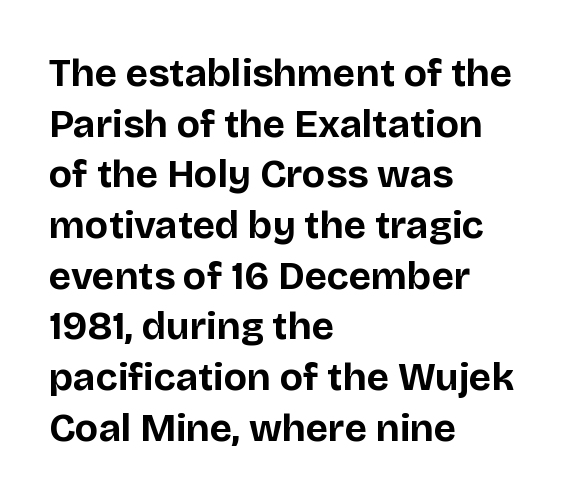
The image shows 39 px bold sans-serif type, upright; set left-aligned, normal line spacing (1.3x), normal letter spacing, not underlined; low stroke contrast and a large x-height.
